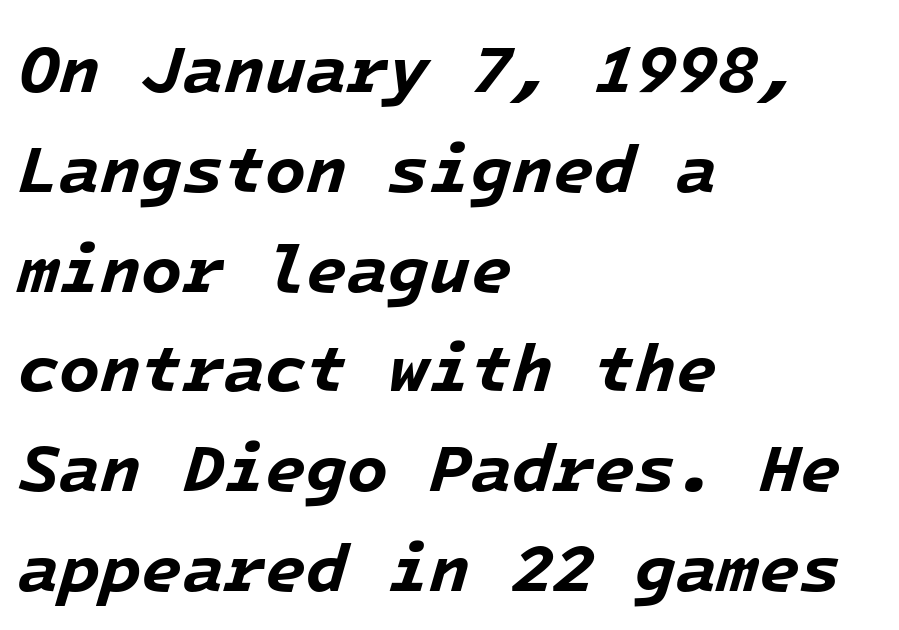
{"italic": "yes", "lean": "right", "slant_degrees": 16, "bold": "yes", "weight": "bold", "width": "normal", "stroke_contrast": "low", "x_height": "medium", "monospaced": "yes", "underline": "no", "align": "left", "line_spacing": "normal", "line_spacing_ratio": 1.49, "letter_spacing": "normal", "letter_spacing_em": 0.0, "glyph_px": 67}
